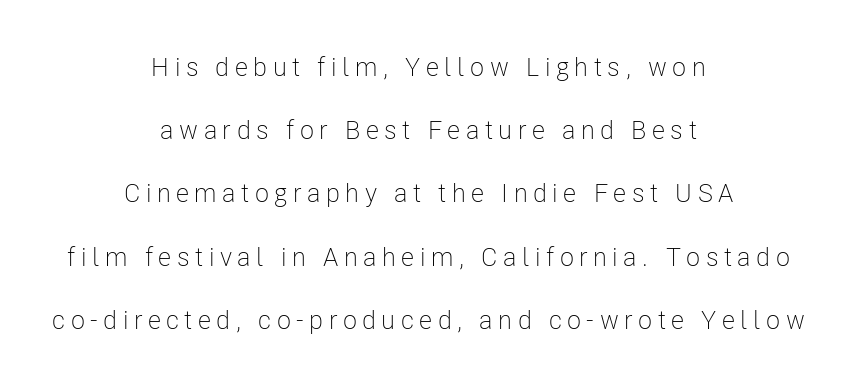
Q: Is the text bold? A: No.
Q: Is the text italic (slanted)? A: No, it is upright.
Q: Is the text underlined? A: No.
Q: How is the paragraph aligned? A: Centered.
Q: Is the spacing between letters normal or unusually wide? A: Unusually wide.
Q: Is the spacing between lines tight, normal or loose? A: Loose.
